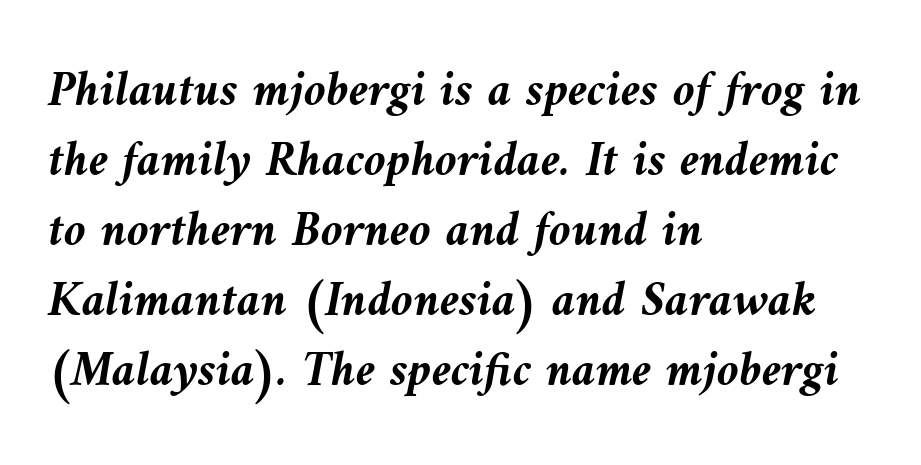
Q: Is the text bold? A: Yes.
Q: Is the text italic (slanted)? A: Yes, it leans left by about 10 degrees.
Q: Is the text underlined? A: No.
Q: How is the paragraph aligned? A: Left-aligned.
Q: Is the spacing between letters normal or unusually wide? A: Normal.
Q: Is the spacing between lines tight, normal or loose? A: Normal.
Q: Width (condensed, normal, or wide)? A: Normal.
Q: Stroke contrast? A: Medium.
Q: x-height? A: Medium.
Q: Monospaced? A: No.
